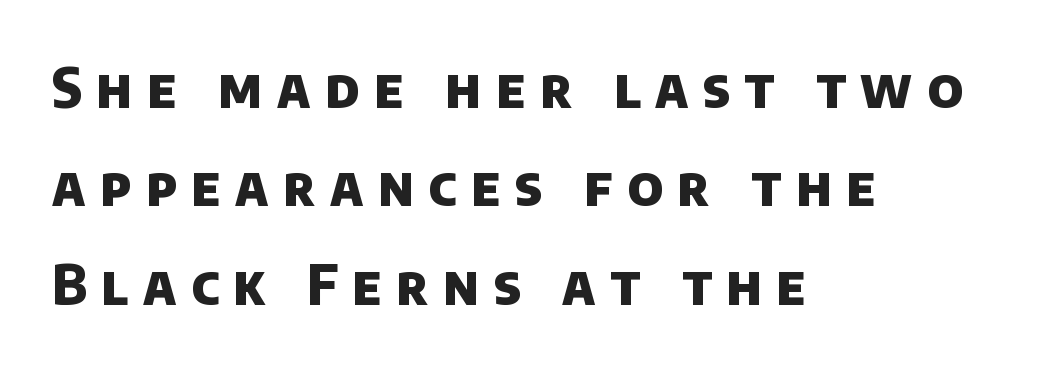
{"serif": "no", "bold": "yes", "weight": "heavy", "width": "normal", "stroke_contrast": "low", "x_height": "large", "monospaced": "no", "underline": "no", "align": "left", "line_spacing_ratio": 1.82, "letter_spacing": "wide", "letter_spacing_em": 0.27, "glyph_px": 54}
